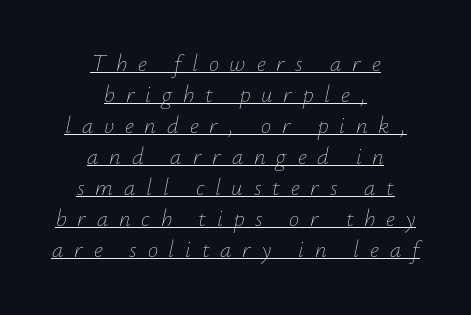
The image shows 23 px text type, italic (leaning right); set centered, normal line spacing (1.35x), unusually wide letter spacing (+0.47 em), underlined.
